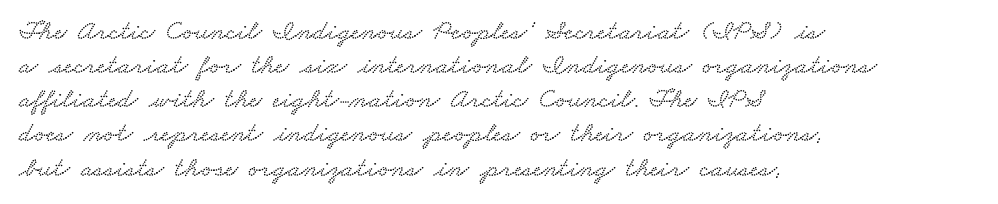
Q: Is the typeface a serif or a sans-serif typeface? A: Serif.
Q: Is the text underlined? A: No.
Q: How is the paragraph aligned? A: Left-aligned.
Q: Is the spacing between letters normal or unusually wide? A: Normal.
Q: Width (condensed, normal, or wide)? A: Wide.
Q: Stroke contrast? A: Low.
Q: x-height? A: Small.
Q: Monospaced? A: No.
